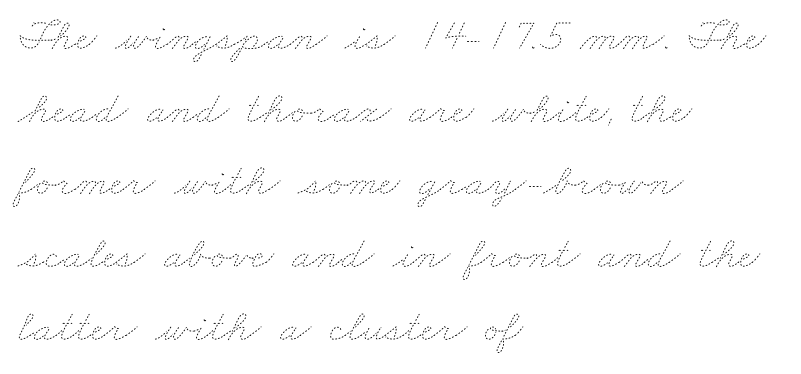
The image shows 46 px thin, wide type; set left-aligned, normal line spacing (1.58x), normal letter spacing, not underlined; low stroke contrast and a small x-height.
